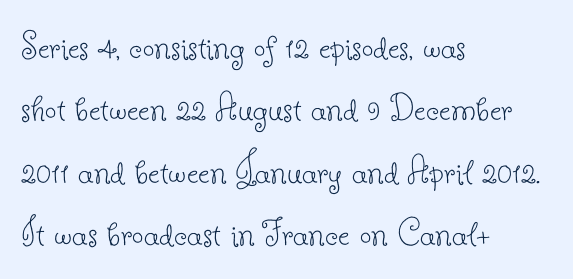
Q: Is the text bold? A: No.
Q: Is the text italic (slanted)? A: No, it is upright.
Q: Is the typeface a serif or a sans-serif typeface? A: Serif.
Q: Is the text underlined? A: No.
Q: How is the paragraph aligned? A: Left-aligned.
Q: Is the spacing between letters normal or unusually wide? A: Normal.
Q: Is the spacing between lines tight, normal or loose? A: Normal.
Q: Width (condensed, normal, or wide)? A: Normal.
Q: Stroke contrast? A: Low.
Q: x-height? A: Small.
Q: Monospaced? A: No.
